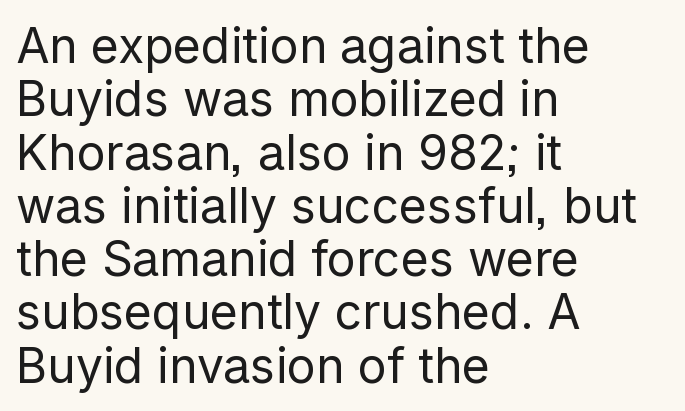
Q: Is the text bold? A: No.
Q: Is the text italic (slanted)? A: No, it is upright.
Q: Is the typeface a serif or a sans-serif typeface? A: Sans-serif.
Q: Is the text underlined? A: No.
Q: How is the paragraph aligned? A: Left-aligned.
Q: Is the spacing between letters normal or unusually wide? A: Normal.
Q: Is the spacing between lines tight, normal or loose? A: Tight.
Q: Width (condensed, normal, or wide)? A: Normal.
Q: Stroke contrast? A: Low.
Q: x-height? A: Medium.
Q: Monospaced? A: No.
